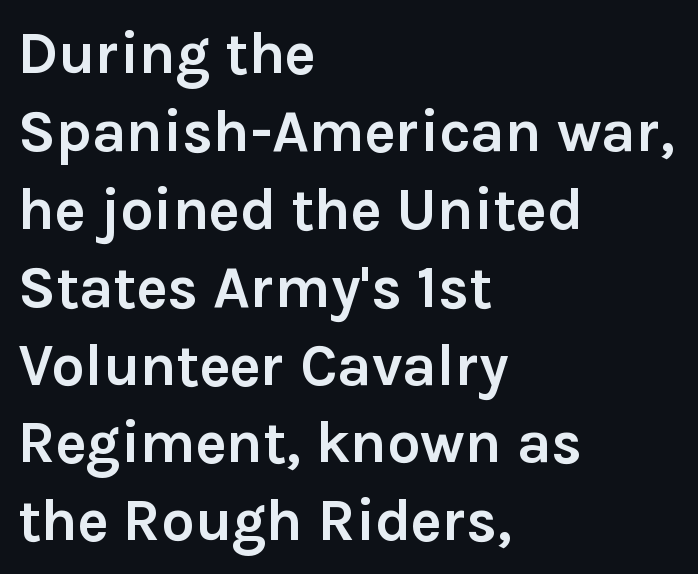
Q: Is the text bold? A: Yes.
Q: Is the text italic (slanted)? A: No, it is upright.
Q: Is the typeface a serif or a sans-serif typeface? A: Sans-serif.
Q: Is the text underlined? A: No.
Q: How is the paragraph aligned? A: Left-aligned.
Q: Is the spacing between letters normal or unusually wide? A: Normal.
Q: Is the spacing between lines tight, normal or loose? A: Normal.
Q: Width (condensed, normal, or wide)? A: Normal.
Q: x-height? A: Medium.
Q: Monospaced? A: No.
